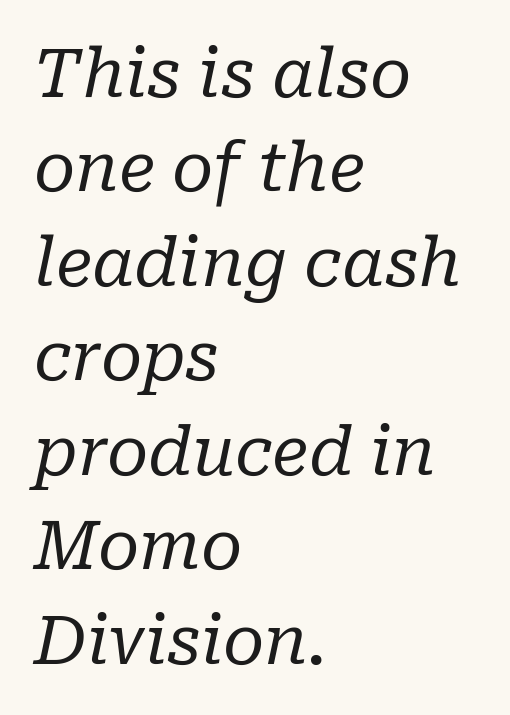
The image shows 67 px regular-weight serif type, italic (leaning right); set left-aligned, normal line spacing (1.41x), normal letter spacing, not underlined; low stroke contrast and a medium x-height.
